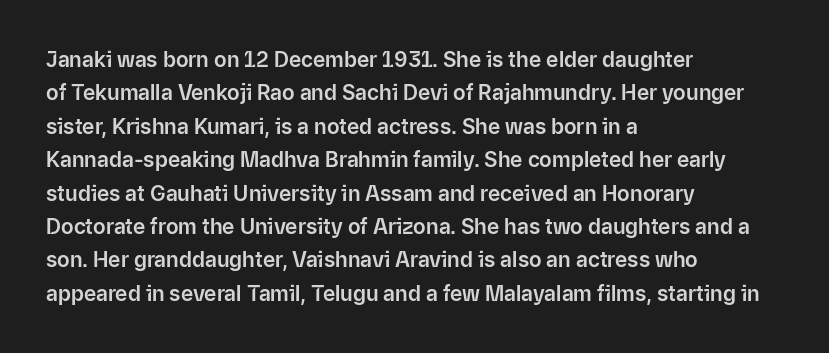
Q: Is the text italic (slanted)? A: No, it is upright.
Q: Is the text underlined? A: No.
Q: How is the paragraph aligned? A: Left-aligned.
Q: Is the spacing between letters normal or unusually wide? A: Normal.
Q: Is the spacing between lines tight, normal or loose? A: Normal.
